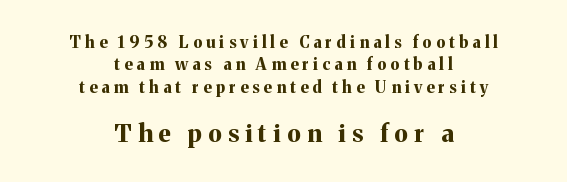
Size hierarchy here favors the trailing block over the leading one. Rows of type keep a routine distance in the vertical direction. Characters remain perfectly vertical along every line. Caption: multi-line text, centered on the measure. The passage shown is emphatically bold.
